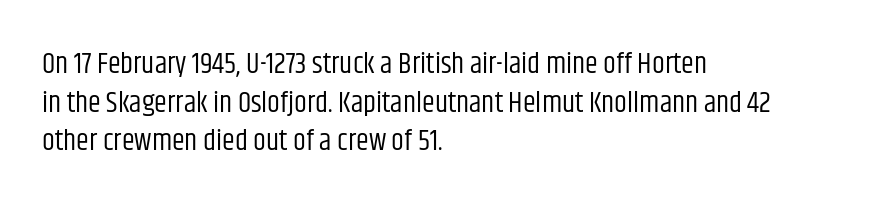
The image shows 29 px regular-weight, condensed sans-serif type, upright; set left-aligned, normal line spacing (1.33x), normal letter spacing, not underlined; low stroke contrast and a large x-height.
